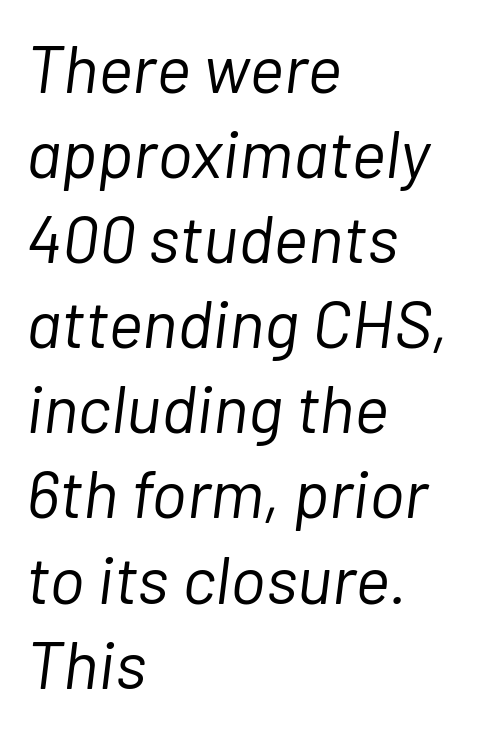
{"italic": "yes", "lean": "right", "slant_degrees": 7, "bold": "no", "weight": "light", "width": "normal", "stroke_contrast": "low", "x_height": "medium", "monospaced": "no", "underline": "no", "align": "left", "line_spacing": "normal", "line_spacing_ratio": 1.27, "letter_spacing": "normal", "letter_spacing_em": 0.0, "glyph_px": 67}
